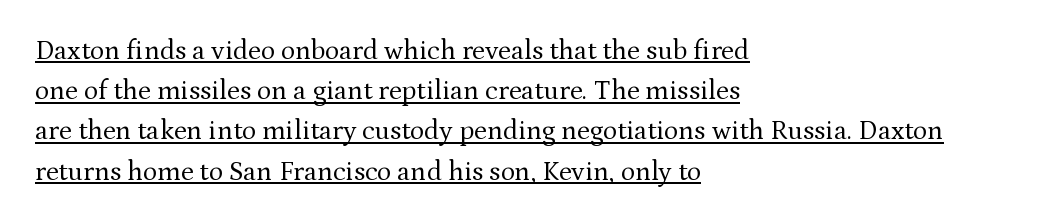
{"italic": "no", "bold": "no", "underline": "yes", "align": "left", "line_spacing": "normal", "line_spacing_ratio": 1.49, "letter_spacing": "normal", "letter_spacing_em": 0.0, "glyph_px": 27}
